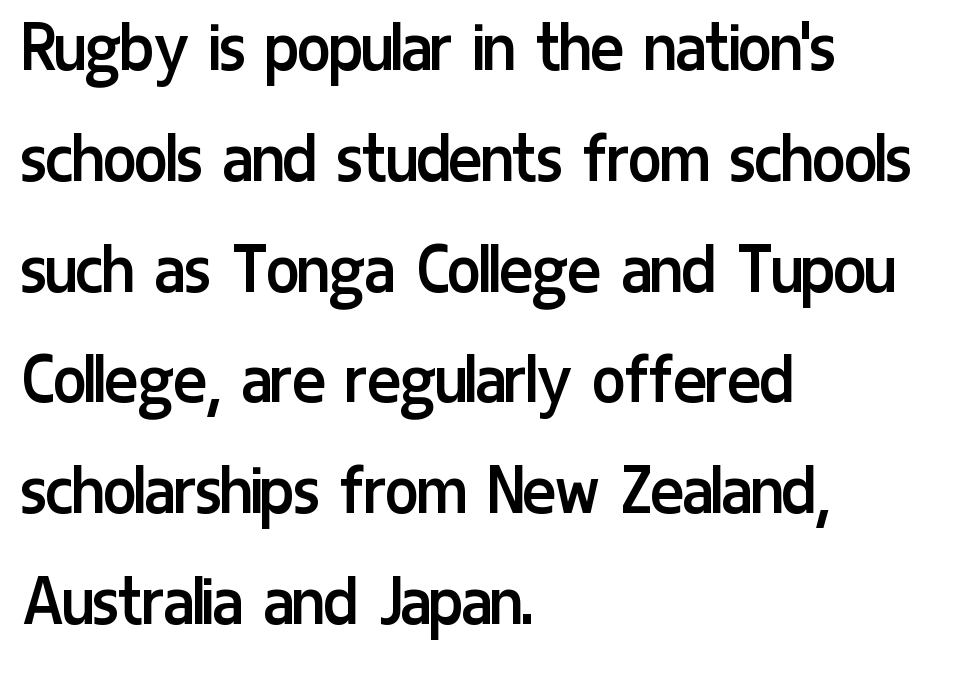
The image shows 78 px regular-weight, condensed sans-serif type, upright; set left-aligned, normal line spacing (1.42x), normal letter spacing, not underlined; low stroke contrast and a medium x-height.
